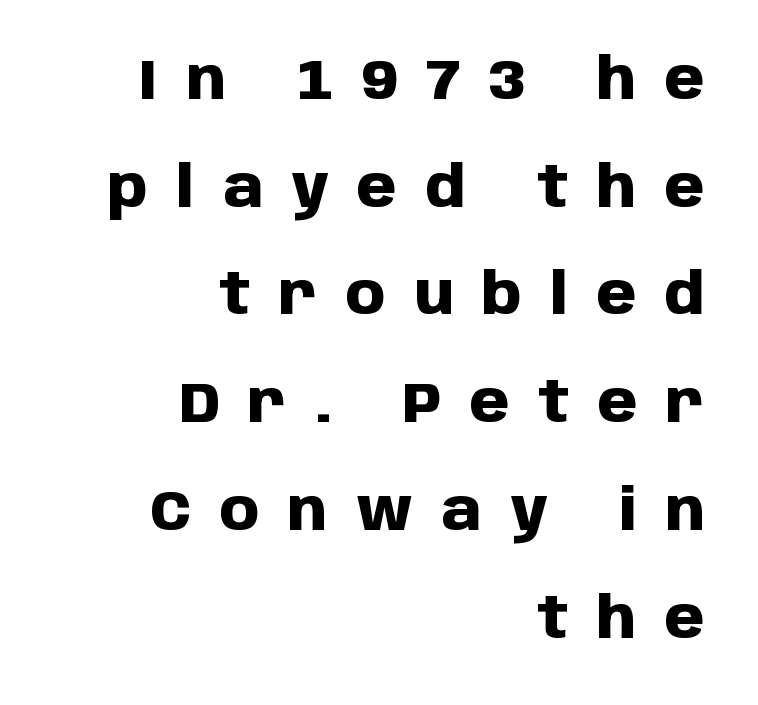
The image shows 57 px heavy sans-serif type, upright; set right-aligned, line spacing 1.89x, unusually wide letter spacing (+0.5 em), not underlined; low stroke contrast and a large x-height.
